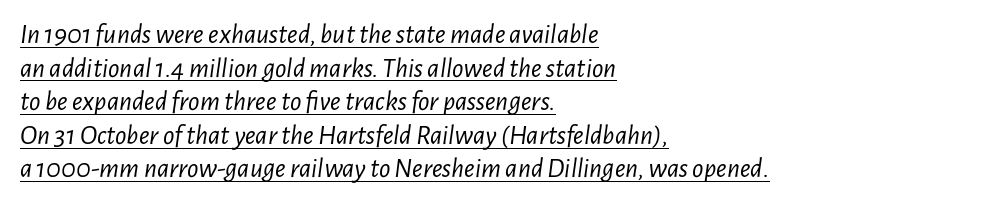
This is oblique type, the kind used for emphasis or titles. Each letter keeps its own natural width here, so spacing adapts to shape. The typesetting does not lean heavy: it is not bold. The tracking reads as untouched default to a designer's eye.
